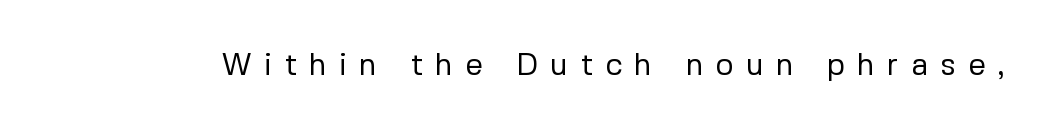
Descenders are the only things crossing below the line. Summary of weight: not heavy and not bold. Italic? Not at all — the glyphs are vertical. Is the letter spacing exaggerated? Yes — the characters are pushed far apart. The designer went with a sans here, leaving each stem footless. This sample has the flowing, uneven cadence of proportional lettering.
